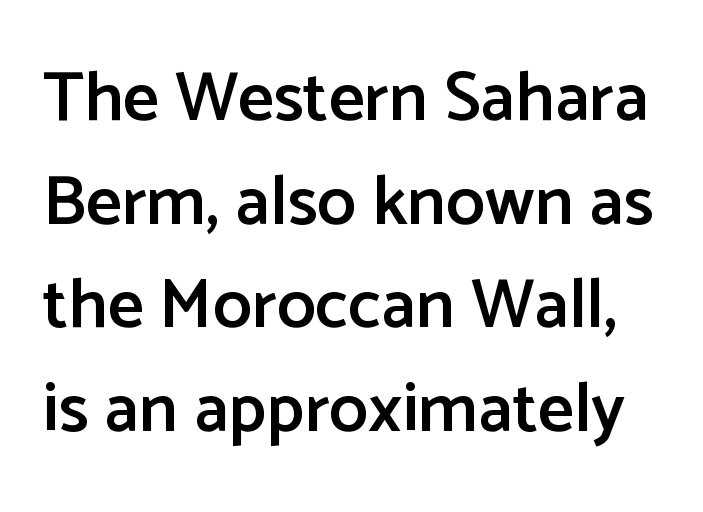
The image shows 70 px semibold sans-serif type, upright; set normal line spacing (1.48x), normal letter spacing, not underlined; low stroke contrast and a medium x-height.
